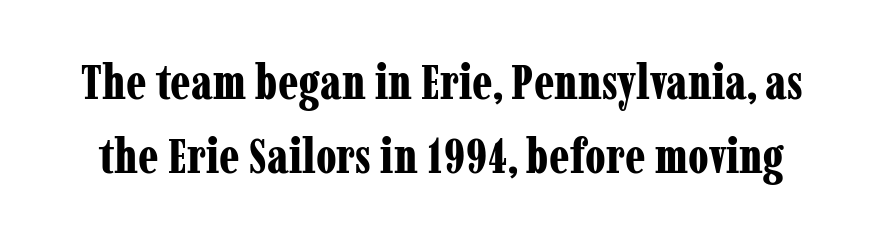
Each glyph is drawn with heavy, bold strokes. Rows of type keep a routine distance in the vertical direction. Looks like regular typesetting: each glyph gets only the width it needs. These lines are composed in type with serifs. The space beneath each line is pristine and unruled. This sample uses plain, unmodified letter spacing.
